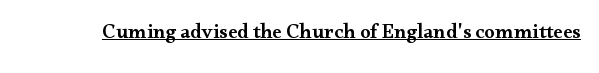
Upright lettering throughout. Nothing unusual about the tracking: characters are spaced as the font intends. This sample carries an underscore along the baseline area. How heavy is the stroke? Medium-heavy — a semibold, shy of bold.
